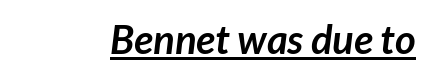
Beneath each row of characters lies a ruled line. You could not count columns in this text — the font is proportionally spaced. Short note: letters normally spaced. Observe the absence of serifs on each vertical stroke in this sample. Look at the stroke-to-counter ratio: heavy, a bold.
